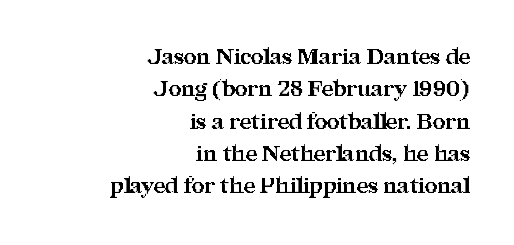
{"italic": "no", "bold": "yes", "underline": "no", "align": "right", "line_spacing": "normal", "line_spacing_ratio": 1.47, "letter_spacing": "normal", "letter_spacing_em": 0.0, "glyph_px": 22}
